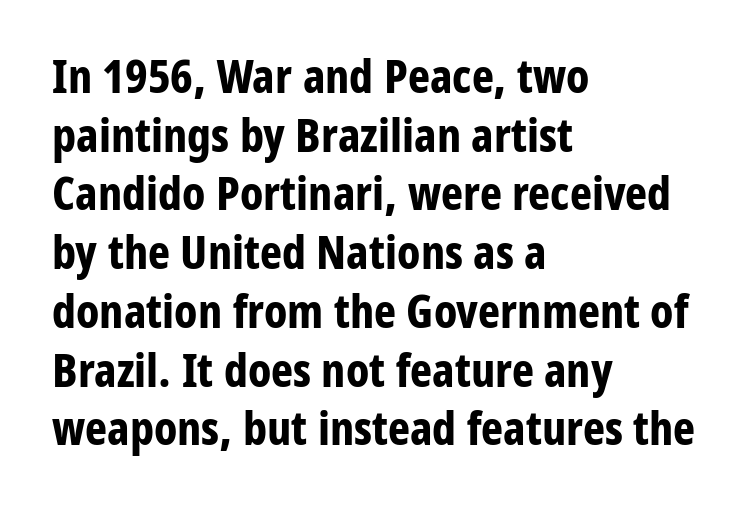
Nobody touched the tracking dial on this one. The rendering shows plain stroke endings on the letterforms — a sans-serif design. Reading down the column, the eye jumps a familiar distance to each next line. The ragged edge is on the right, which tells us the setting is flush left.
